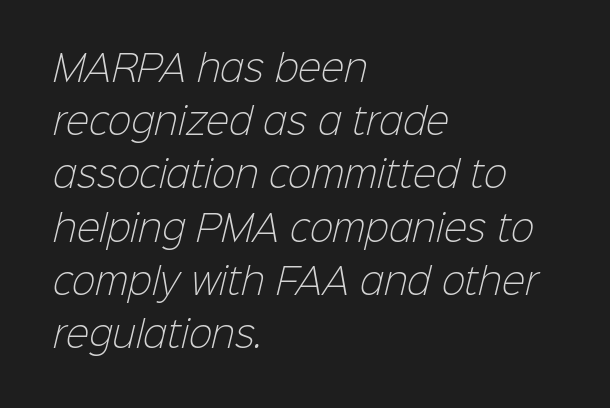
The image shows 35 px light sans-serif type; set left-aligned, normal line spacing (1.52x), normal letter spacing, not underlined; low stroke contrast and a medium x-height.
